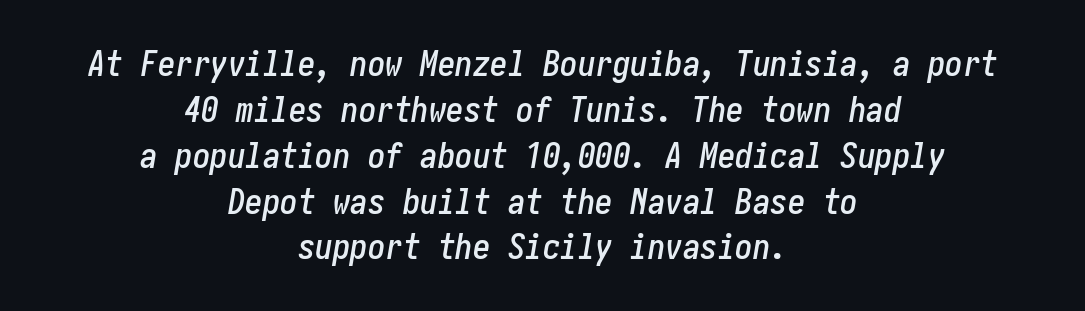
The image shows 35 px condensed type, italic (leaning right); set centered, normal line spacing (1.31x), normal letter spacing, not underlined; low stroke contrast and a medium x-height.
